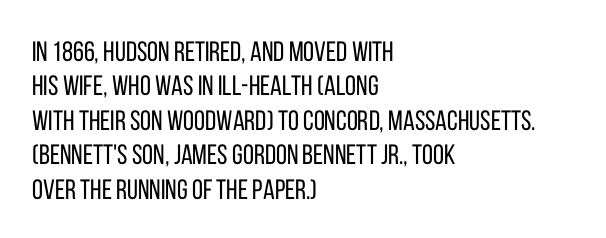
The image shows 28 px regular-weight, condensed sans-serif type, upright; set left-aligned, line spacing 1.23x, normal letter spacing, not underlined; low stroke contrast and a large x-height.
